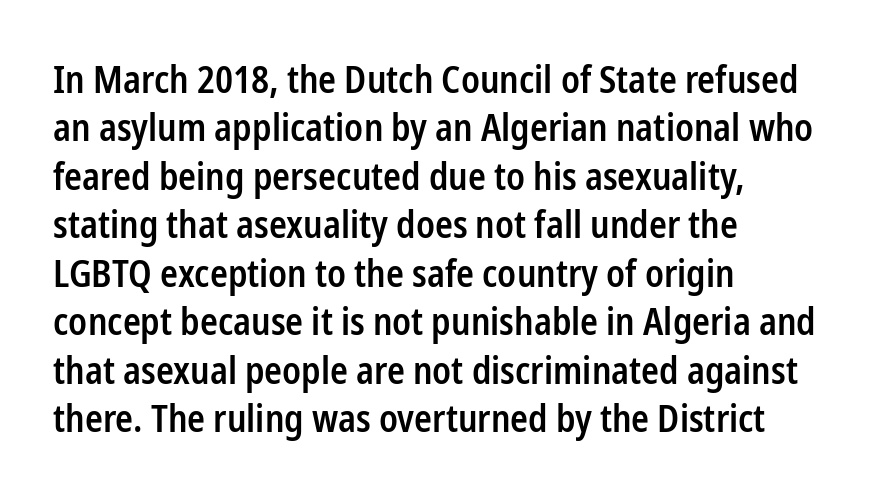
{"serif": "no", "italic": "no", "bold": "semi", "weight": "semibold", "width": "condensed", "stroke_contrast": "low", "x_height": "medium", "monospaced": "no", "underline": "no", "align": "left", "line_spacing": "normal", "line_spacing_ratio": 1.31, "letter_spacing": "normal", "letter_spacing_em": 0.0, "glyph_px": 37}
